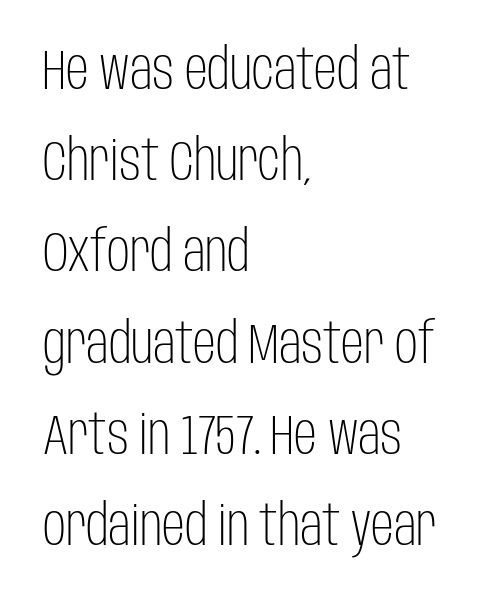
Looks like regular typesetting: each glyph gets only the width it needs. Vertical spacing — default. Does extra space separate the letters? No, they use regular spacing. These lines are composed in type without serifs.
